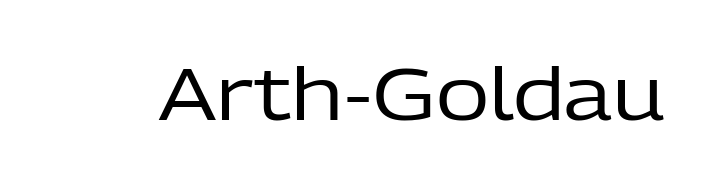
{"serif": "no", "italic": "no", "bold": "no", "weight": "regular", "width": "normal", "stroke_contrast": "low", "x_height": "medium", "monospaced": "no", "underline": "no", "letter_spacing": "normal", "letter_spacing_em": 0.0, "glyph_px": 73}
